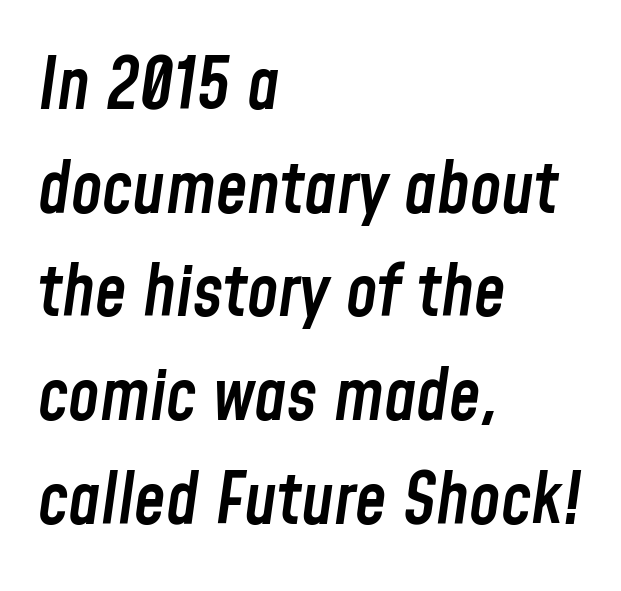
The image shows 71 px semibold, condensed type, italic (leaning right); set left-aligned, normal line spacing (1.46x), normal letter spacing, not underlined; low stroke contrast and a medium x-height.
